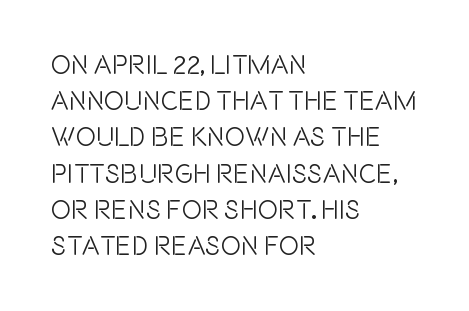
Q: Is the text italic (slanted)? A: No, it is upright.
Q: Is the text underlined? A: No.
Q: How is the paragraph aligned? A: Left-aligned.
Q: Is the spacing between letters normal or unusually wide? A: Normal.
Q: Is the spacing between lines tight, normal or loose? A: Normal.
